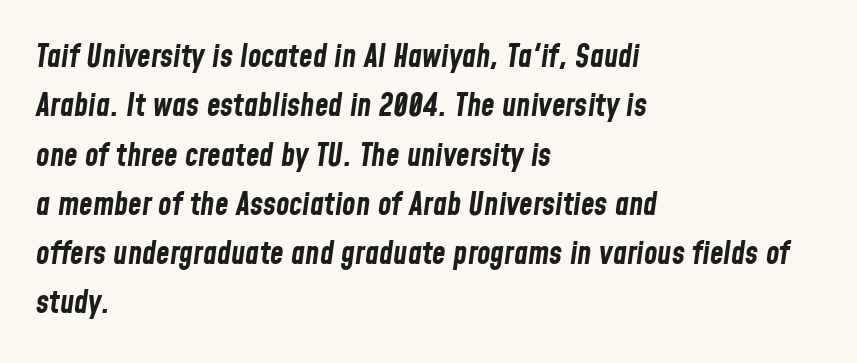
Where is the straight margin? On the left. Does the weight exceed regular? Yes, all the way to bold. Just letters on the line, the space beneath them empty. Each word holds together tightly as a unit, with standard inter-letter gaps.
